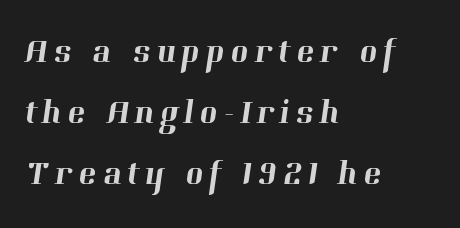
Q: Is the typeface a serif or a sans-serif typeface? A: Serif.
Q: Is the text underlined? A: No.
Q: How is the paragraph aligned? A: Left-aligned.
Q: Width (condensed, normal, or wide)? A: Normal.
Q: Stroke contrast? A: High.
Q: x-height? A: Medium.
Q: Monospaced? A: No.
